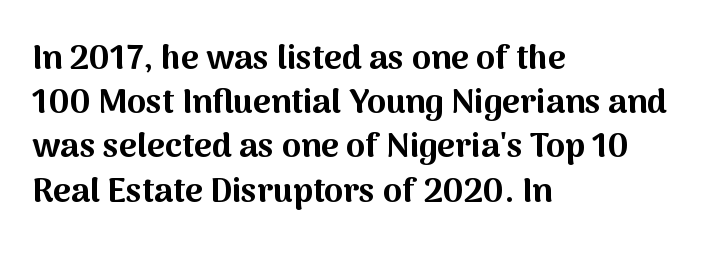
The image shows 34 px bold sans-serif type, upright; set left-aligned, normal line spacing (1.3x), normal letter spacing, not underlined; medium stroke contrast and a medium x-height.
